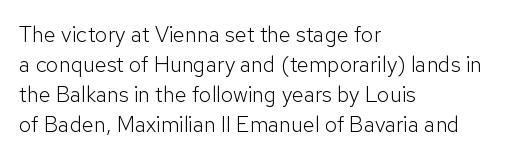
The image shows 22 px text type, upright; set left-aligned, normal line spacing (1.37x), normal letter spacing, not underlined.
